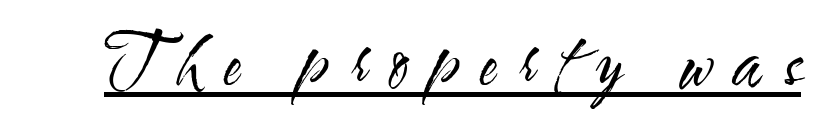
Bold? No — there's no thickening of the strokes. The passage shown is underscored from start to finish. The line texture is sparse and dotted thanks to wide tracking. This is sans-serif lettering, the kind often seen on screens and signage.
